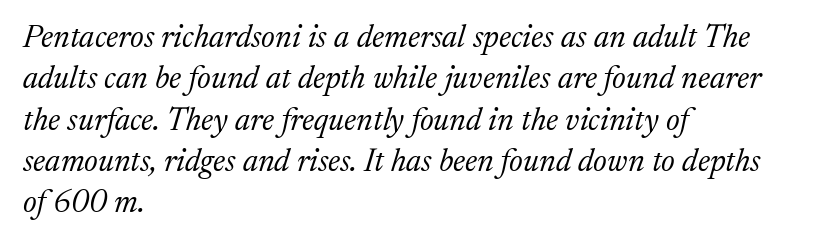
The image shows 32 px light serif type, italic (leaning right); set left-aligned, normal line spacing (1.29x), normal letter spacing, not underlined; medium stroke contrast and a medium x-height.
